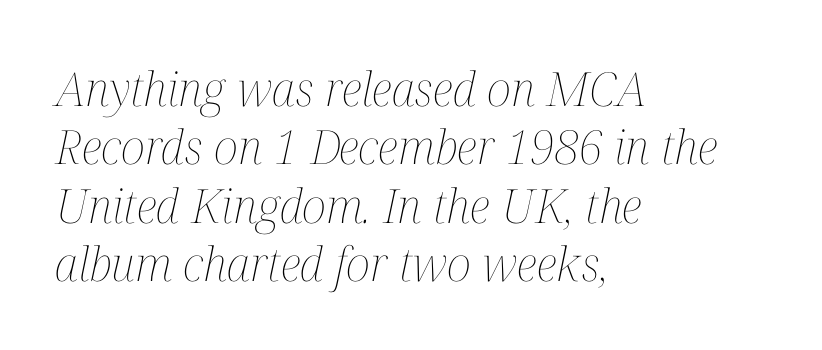
If you drew a ruler down the left edge, every line would touch it. The face used here is proportionally spaced, like ordinary book or web type. There's an unmistakable incline to the writing here. The foot of each line stays bare and open.
